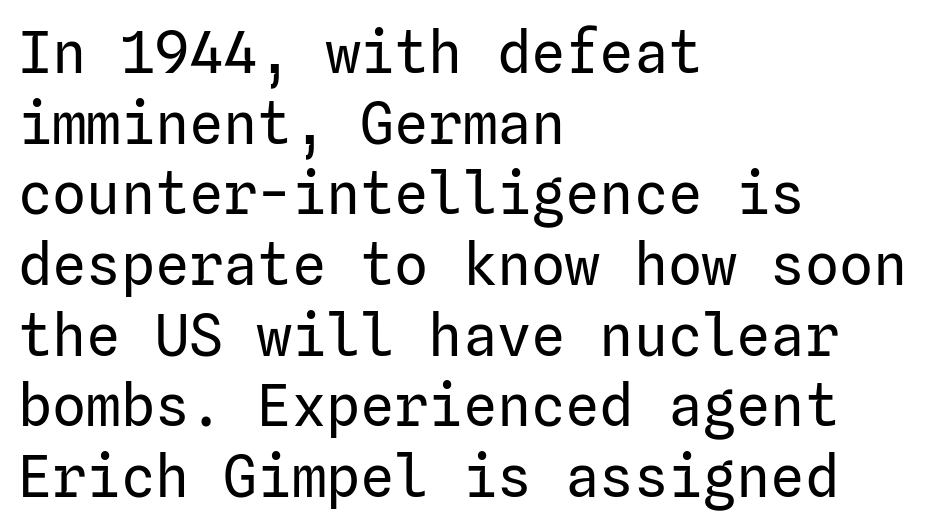
The image shows 57 px regular-weight sans-serif type, upright; set left-aligned, line spacing 1.24x, normal letter spacing, not underlined; low stroke contrast and a medium x-height.
